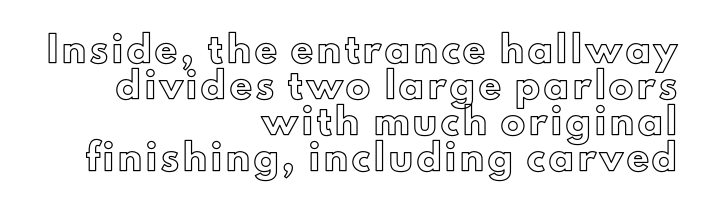
You can tell it's not italic because the verticals are truly vertical. Layout note: lines flush right. Check under the words: just untouched page. Reading down the column, the eye jumps a familiar distance to each next line.
